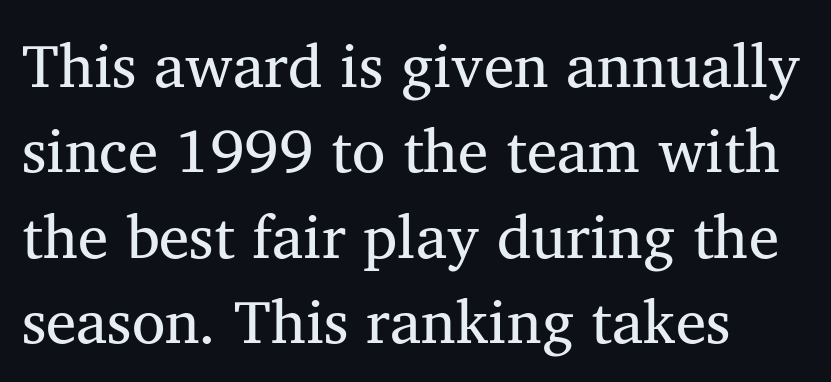
{"serif": "yes", "italic": "no", "bold": "no", "weight": "regular", "width": "normal", "stroke_contrast": "medium", "x_height": "medium", "monospaced": "no", "underline": "no", "align": "left", "line_spacing": "normal", "line_spacing_ratio": 1.4, "letter_spacing": "normal", "letter_spacing_em": 0.0, "glyph_px": 61}
